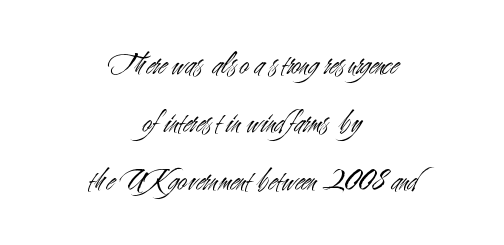
Q: Is the text bold? A: No.
Q: Is the text italic (slanted)? A: Yes.
Q: Is the typeface a serif or a sans-serif typeface? A: Sans-serif.
Q: Is the text underlined? A: No.
Q: How is the paragraph aligned? A: Centered.
Q: Is the spacing between letters normal or unusually wide? A: Normal.
Q: Width (condensed, normal, or wide)? A: Condensed.
Q: Stroke contrast? A: Medium.
Q: x-height? A: Small.
Q: Monospaced? A: No.
